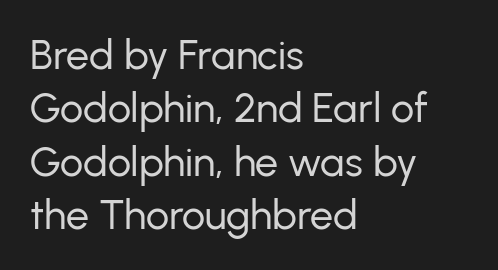
Q: Is the text bold? A: No.
Q: Is the text italic (slanted)? A: No, it is upright.
Q: Is the typeface a serif or a sans-serif typeface? A: Sans-serif.
Q: Is the text underlined? A: No.
Q: How is the paragraph aligned? A: Left-aligned.
Q: Is the spacing between letters normal or unusually wide? A: Normal.
Q: Is the spacing between lines tight, normal or loose? A: Normal.
Q: Width (condensed, normal, or wide)? A: Normal.
Q: Stroke contrast? A: Low.
Q: x-height? A: Medium.
Q: Monospaced? A: No.
